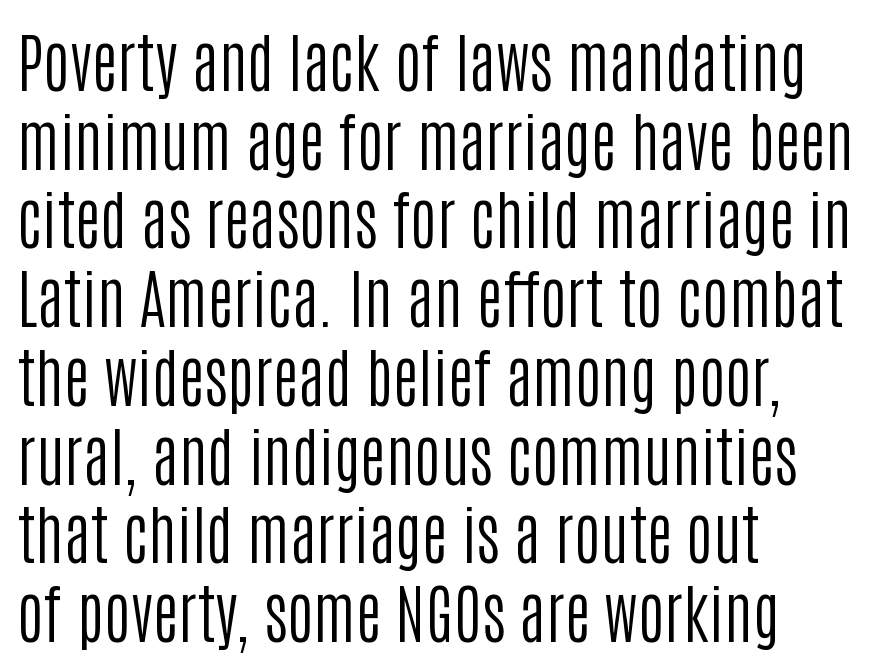
The image shows 64 px regular-weight, condensed sans-serif type, upright; set left-aligned, line spacing 1.23x, normal letter spacing, not underlined; low stroke contrast and a large x-height.
